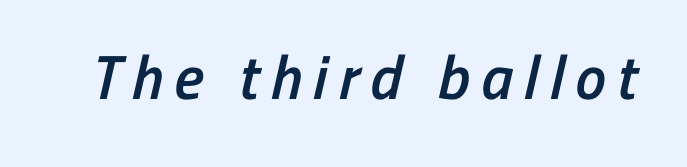
Lines of text with bare space underneath. The text was rendered using a sans face with plain stroke endings. A typesetter would call this proportional, since set widths differ per character. The glyphs have the mass of a demibold cut, below bold.
